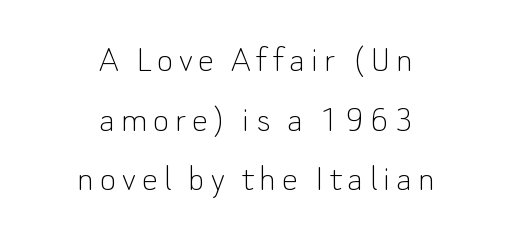
{"serif": "no", "italic": "no", "bold": "no", "weight": "thin", "width": "normal", "stroke_contrast": "low", "x_height": "small", "monospaced": "no", "underline": "no", "align": "center", "line_spacing": "normal", "line_spacing_ratio": 1.49, "glyph_px": 40}
